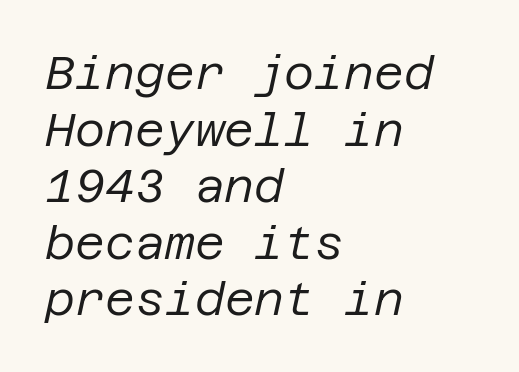
A light-to-regular cut is what we see here. This sample uses plain, unmodified letter spacing. A clean baseline with only descenders dipping below it. Notice how the stems are inclined rather than vertical — that's the hallmark of italics. Horizontal alignment here is leftward, the default for most running prose.
